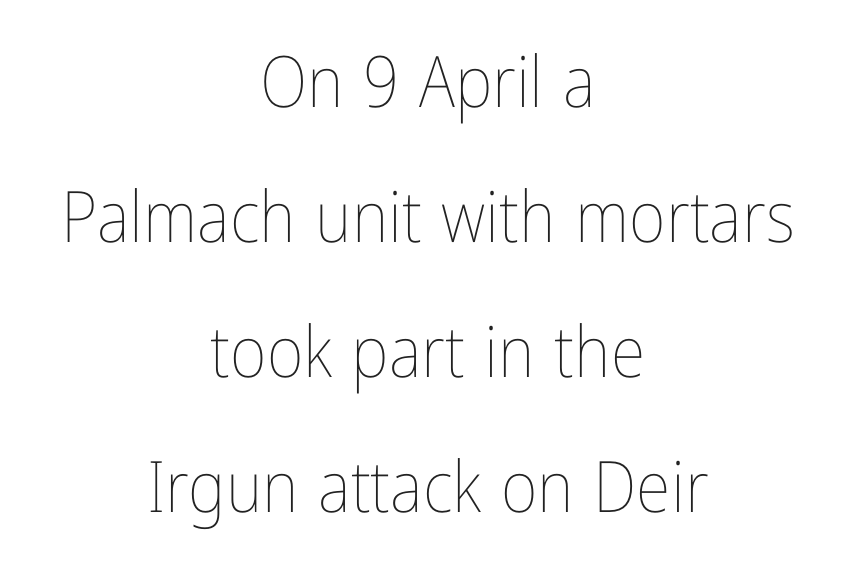
Q: Is the text bold? A: No.
Q: Is the text italic (slanted)? A: No, it is upright.
Q: Is the text underlined? A: No.
Q: How is the paragraph aligned? A: Centered.
Q: Is the spacing between letters normal or unusually wide? A: Normal.
Q: Is the spacing between lines tight, normal or loose? A: Loose.
Q: Width (condensed, normal, or wide)? A: Condensed.
Q: Stroke contrast? A: Low.
Q: x-height? A: Medium.
Q: Monospaced? A: No.
